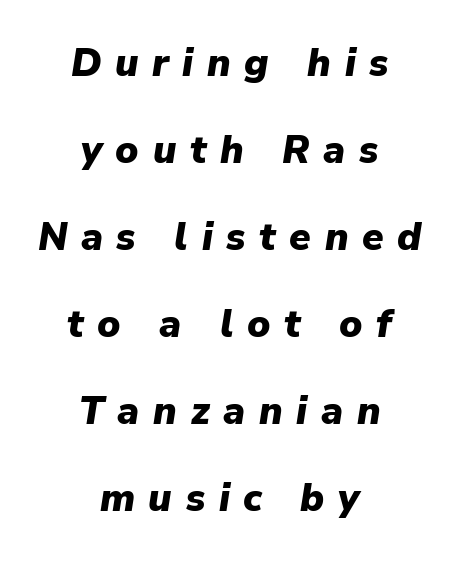
Weight: bold. Lines of text with bare space underneath. A typesetter would call this proportional, since set widths differ per character. The glyphs look as if they've been sheared to an angle. Substantial extra tracking has been applied to these lines.
